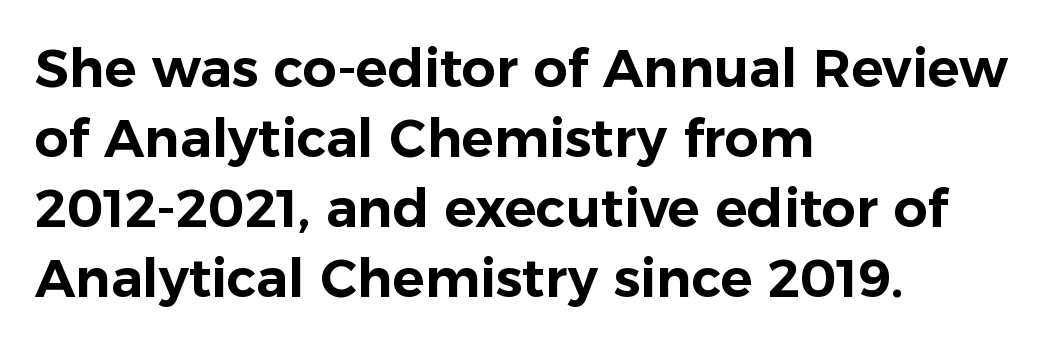
The passage is arranged the way most books set body copy — flush left. This sample uses plain, unmodified letter spacing. Think of a printed novel: that variable character pitch is what you see here. Quick note: not italic, upright. Nothing sits at the stroke ends, so this counts as sans-serif.
